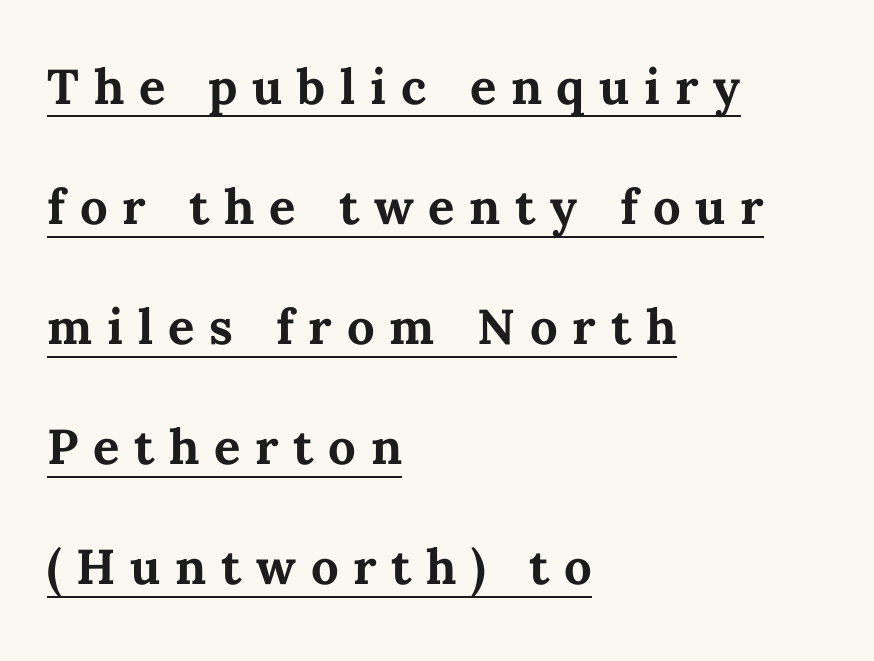
{"italic": "no", "bold": "yes", "weight": "bold", "width": "normal", "stroke_contrast": "medium", "x_height": "medium", "monospaced": "no", "underline": "yes", "align": "left", "line_spacing": "loose", "line_spacing_ratio": 2.45, "letter_spacing": "wide", "letter_spacing_em": 0.3, "glyph_px": 49}
